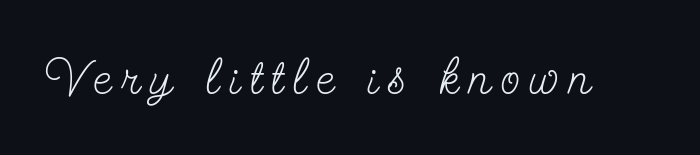
Words float on clear page, feet unadorned. You could not count columns in this text — the font is proportionally spaced. The glyphs in this specimen are seriffed. The passage shown has open, widely tracked lettering throughout. Ink coverage per letter is moderate at most.
